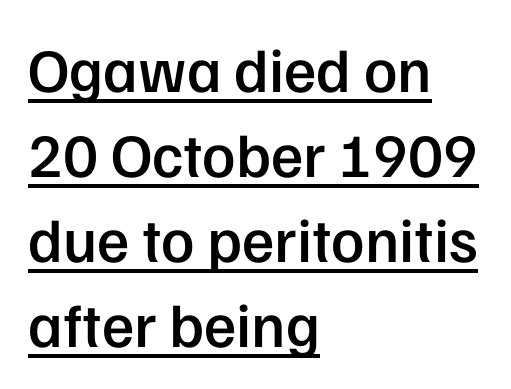
The image shows 62 px semibold sans-serif type, upright; set left-aligned, normal line spacing (1.37x), normal letter spacing, underlined; low stroke contrast and a medium x-height.
